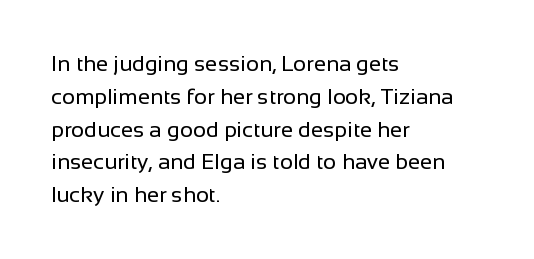
Q: Is the text bold? A: No.
Q: Is the text italic (slanted)? A: No, it is upright.
Q: Is the text underlined? A: No.
Q: How is the paragraph aligned? A: Left-aligned.
Q: Is the spacing between letters normal or unusually wide? A: Normal.
Q: Is the spacing between lines tight, normal or loose? A: Normal.
